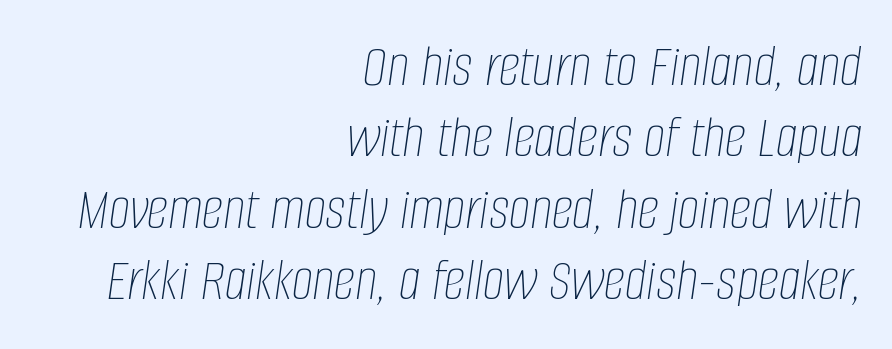
Q: Is the text bold? A: No.
Q: Is the text italic (slanted)? A: Yes, it leans right by about 8 degrees.
Q: Is the text underlined? A: No.
Q: How is the paragraph aligned? A: Right-aligned.
Q: Is the spacing between letters normal or unusually wide? A: Normal.
Q: Width (condensed, normal, or wide)? A: Condensed.
Q: Stroke contrast? A: Low.
Q: x-height? A: Large.
Q: Monospaced? A: No.
